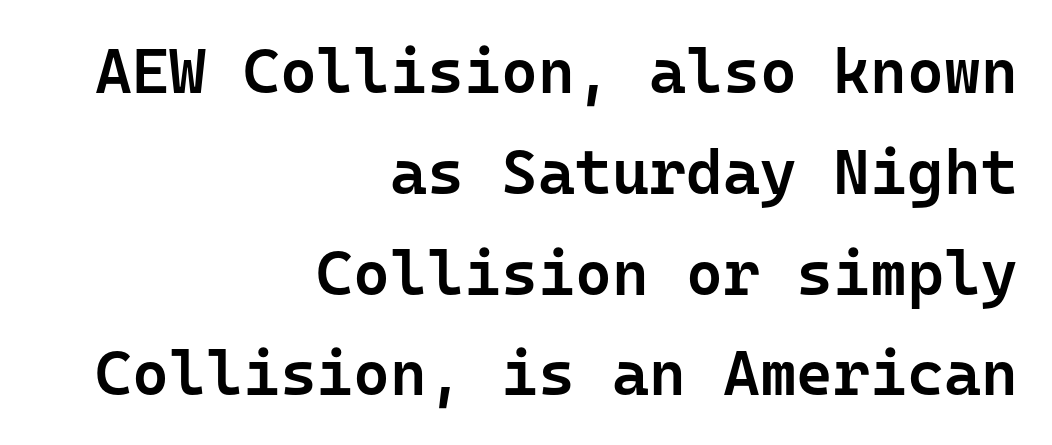
The image shows 63 px semibold sans-serif type, upright, monospaced; set right-aligned, normal line spacing (1.6x), normal letter spacing, not underlined; low stroke contrast and a medium x-height.
